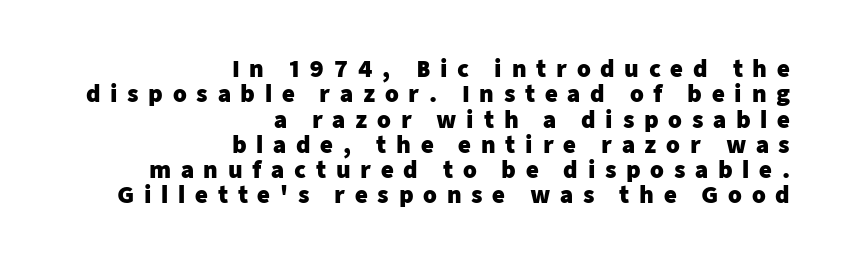
In terms of leading, this rendering errs on the cramped side. The sample has been set heavy, in full bold. Notice how the passage keeps a crisp vertical edge on the right only. Clear beneath every line of the passage. Quick note: not italic, upright. The line texture is sparse and dotted thanks to wide tracking.
